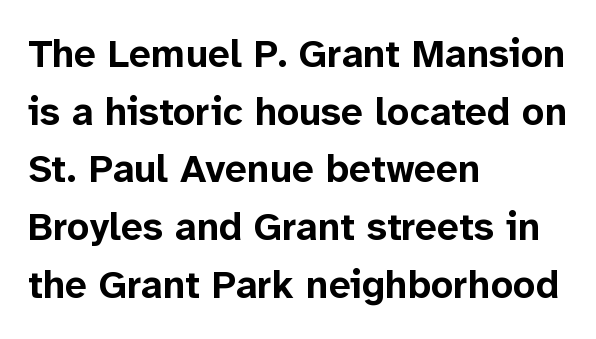
{"serif": "no", "italic": "no", "bold": "yes", "weight": "bold", "width": "normal", "stroke_contrast": "low", "x_height": "medium", "monospaced": "no", "underline": "no", "align": "left", "line_spacing": "normal", "line_spacing_ratio": 1.48, "letter_spacing": "normal", "letter_spacing_em": 0.0, "glyph_px": 39}
